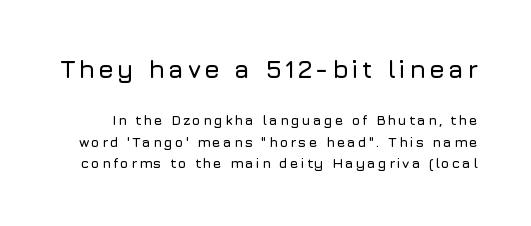
The image shows 25 px text type, upright; set normal line spacing (1.53x), not underlined; the first (top) block is 1.79x larger.
